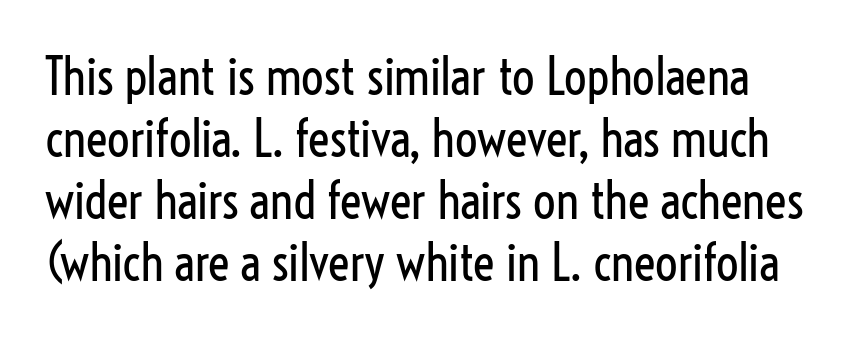
{"serif": "no", "italic": "no", "bold": "no", "weight": "regular", "width": "condensed", "stroke_contrast": "low", "x_height": "medium", "monospaced": "no", "underline": "no", "line_spacing_ratio": 1.24, "letter_spacing": "normal", "letter_spacing_em": 0.0, "glyph_px": 50}
